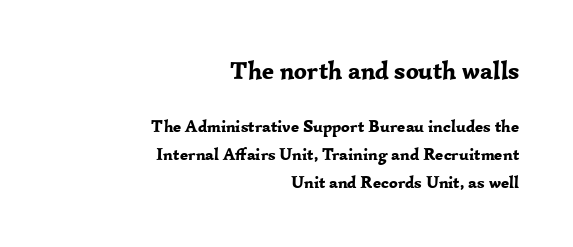
The image shows 25 px bold type, upright; set right-aligned, normal line spacing (1.64x), normal letter spacing, not underlined; the first (top) block is 1.47x larger.
